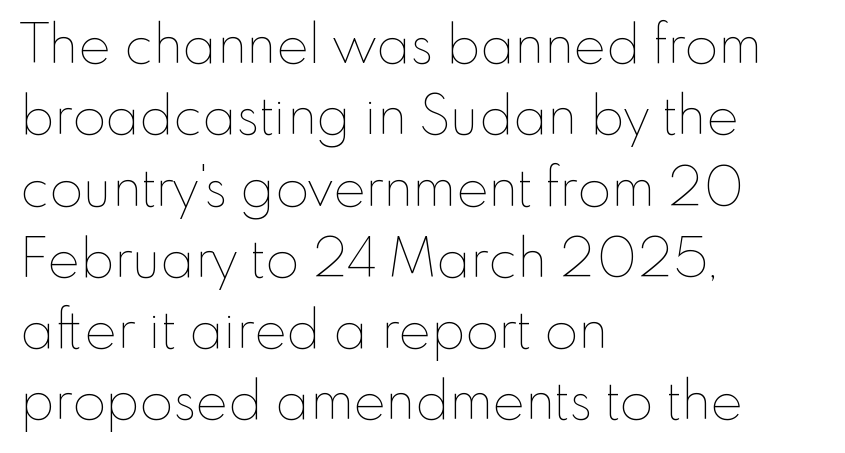
{"italic": "no", "bold": "no", "weight": "thin", "width": "normal", "stroke_contrast": "low", "x_height": "small", "monospaced": "no", "underline": "no", "align": "left", "line_spacing": "normal", "line_spacing_ratio": 1.32, "letter_spacing": "normal", "letter_spacing_em": 0.0, "glyph_px": 54}
